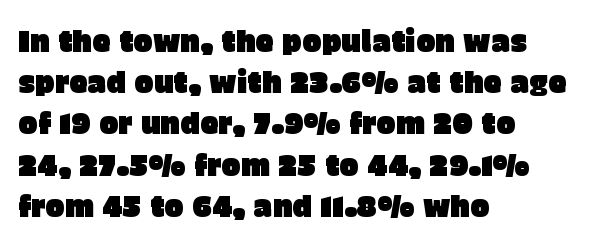
Italic? Not at all — the glyphs are vertical. The area under the type is left untouched. The paragraph has a hard left edge and a soft right edge. The rendering uses natural spacing where letterforms have individual widths. Serif or sans? Sans — the stroke terminals are bare.
